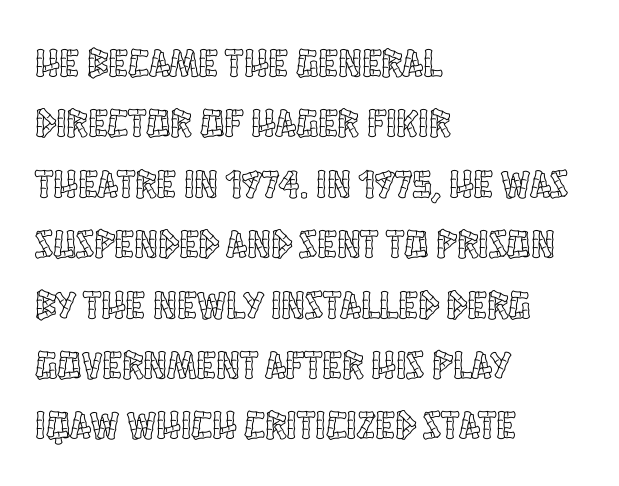
Q: Is the text italic (slanted)? A: No, it is upright.
Q: Is the text underlined? A: No.
Q: How is the paragraph aligned? A: Left-aligned.
Q: Is the spacing between letters normal or unusually wide? A: Normal.
Q: Is the spacing between lines tight, normal or loose? A: Normal.
Q: Width (condensed, normal, or wide)? A: Condensed.
Q: x-height? A: Large.
Q: Monospaced? A: No.
